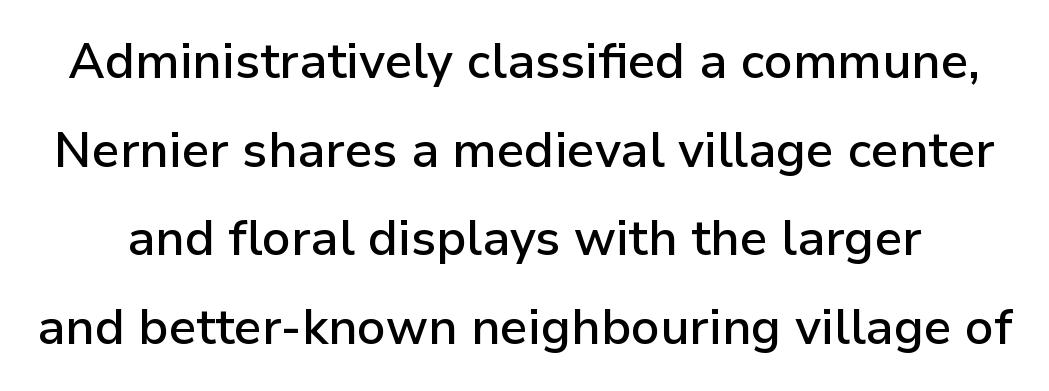
This is the regular roman posture of the typeface. Emphasis by weight is partial: semibold. Observe the absence of serifs on each vertical stroke in this sample. What stands out about the letter spacing? Nothing — it is the standard amount.
